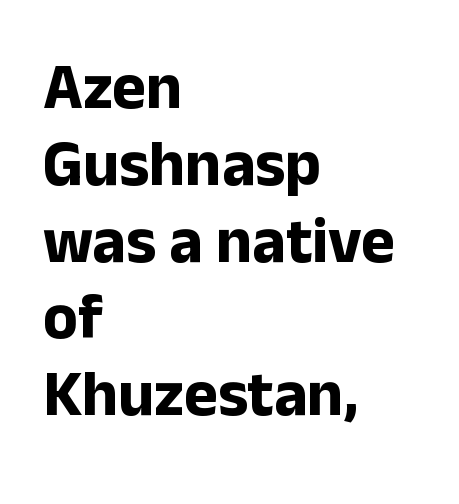
The image shows 64 px bold sans-serif type, upright; set left-aligned, line spacing 1.2x, normal letter spacing, not underlined; low stroke contrast and a medium x-height.
